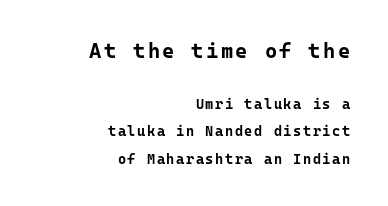
{"italic": "no", "bold": "yes", "underline": "no", "align": "right", "line_spacing": "loose", "line_spacing_ratio": 1.96, "larger_block": "first", "size_ratio": 1.5, "glyph_px": 21}
